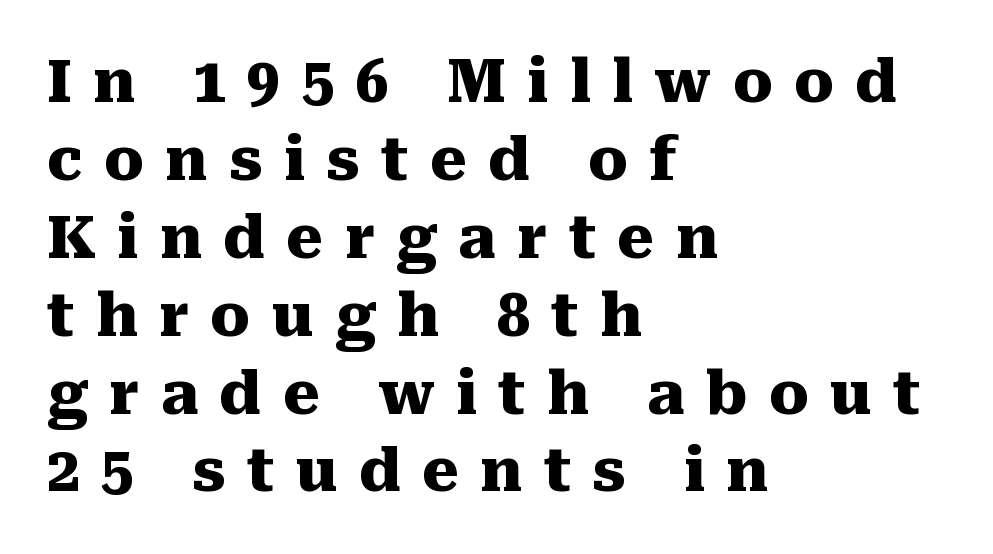
{"serif": "yes", "italic": "no", "bold": "yes", "weight": "heavy", "width": "normal", "stroke_contrast": "medium", "x_height": "medium", "monospaced": "no", "underline": "no", "align": "left", "line_spacing": "normal", "line_spacing_ratio": 1.32, "letter_spacing": "wide", "letter_spacing_em": 0.36, "glyph_px": 59}
